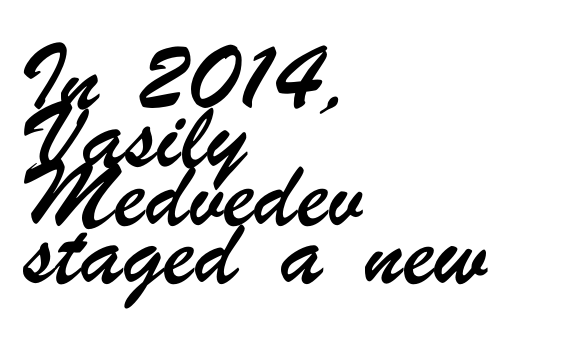
Q: Is the typeface a serif or a sans-serif typeface? A: Sans-serif.
Q: Is the text underlined? A: No.
Q: How is the paragraph aligned? A: Left-aligned.
Q: Is the spacing between letters normal or unusually wide? A: Normal.
Q: Is the spacing between lines tight, normal or loose? A: Normal.
Q: Width (condensed, normal, or wide)? A: Condensed.
Q: Stroke contrast? A: Low.
Q: x-height? A: Small.
Q: Monospaced? A: No.
